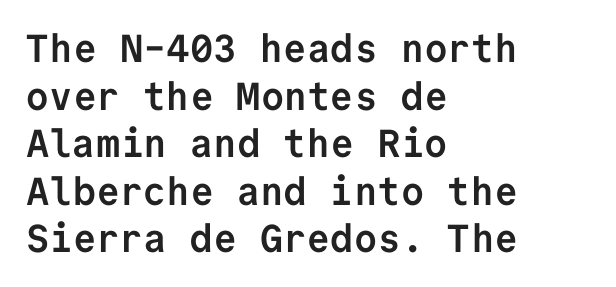
{"serif": "no", "italic": "no", "bold": "yes", "weight": "semibold", "width": "normal", "stroke_contrast": "low", "x_height": "medium", "monospaced": "yes", "underline": "no", "align": "left", "line_spacing_ratio": 1.22, "letter_spacing": "normal", "letter_spacing_em": 0.0, "glyph_px": 39}
